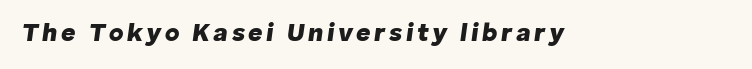
Q: Is the text bold? A: Yes.
Q: Is the text italic (slanted)? A: Yes, it leans right by about 8 degrees.
Q: Is the text underlined? A: No.
